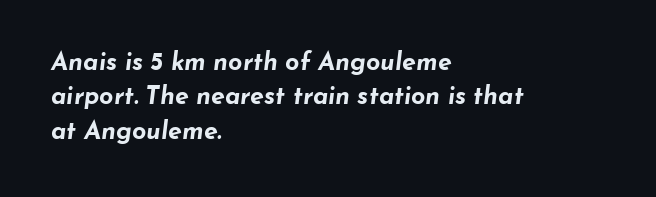
The image shows 25 px bold type, italic (leaning right); set left-aligned, normal line spacing (1.38x), normal letter spacing, not underlined.
